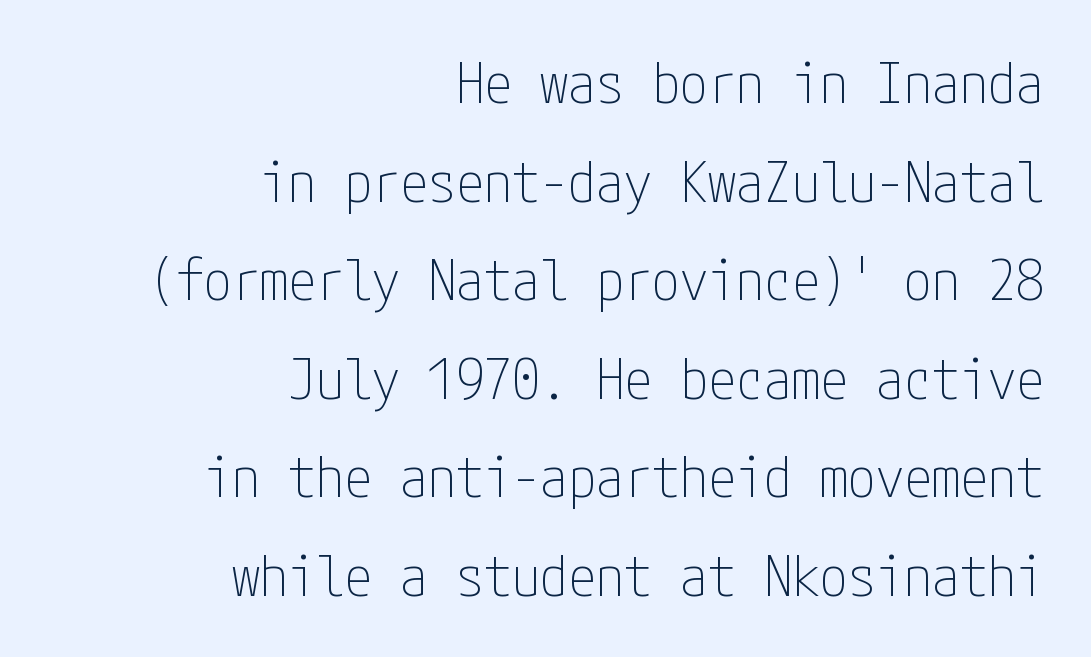
The image shows 56 px thin, condensed sans-serif type, upright; set right-aligned, line spacing 1.76x, normal letter spacing, not underlined; low stroke contrast and a medium x-height.
